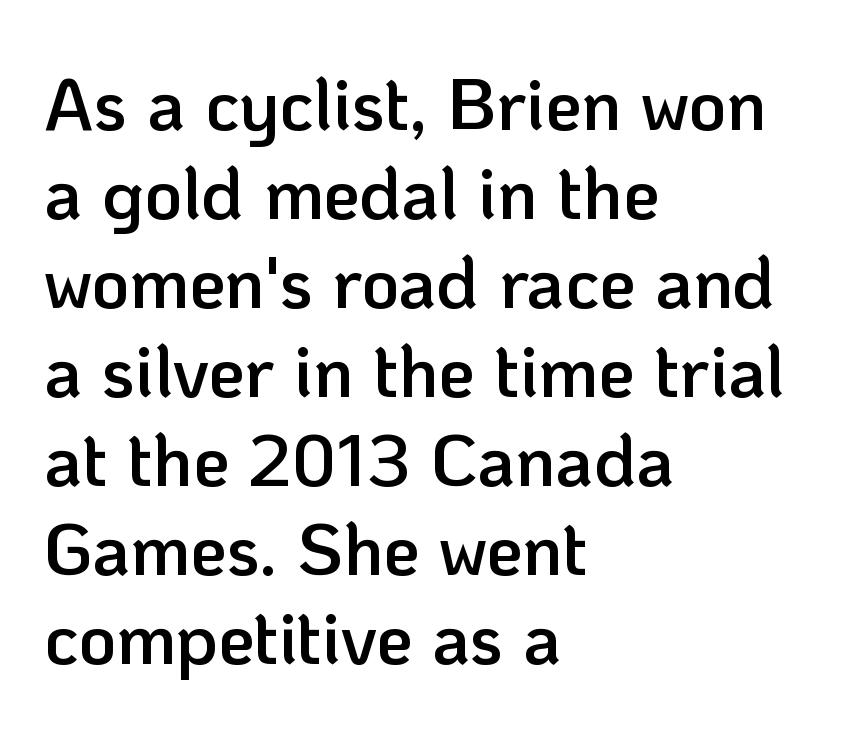
Q: Is the text bold? A: Semi-bold.
Q: Is the text italic (slanted)? A: No, it is upright.
Q: Is the typeface a serif or a sans-serif typeface? A: Sans-serif.
Q: Is the text underlined? A: No.
Q: How is the paragraph aligned? A: Left-aligned.
Q: Is the spacing between letters normal or unusually wide? A: Normal.
Q: Width (condensed, normal, or wide)? A: Normal.
Q: Stroke contrast? A: Low.
Q: x-height? A: Medium.
Q: Monospaced? A: No.
